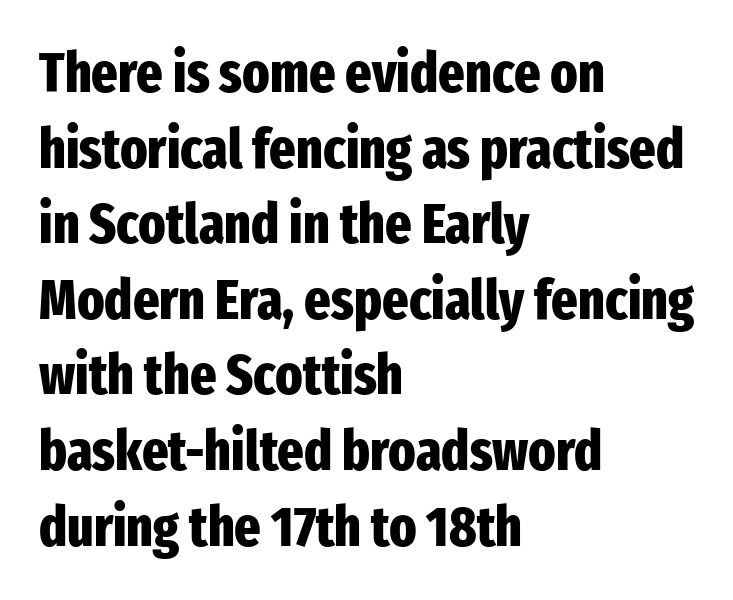
Q: Is the text bold? A: Yes.
Q: Is the text italic (slanted)? A: No, it is upright.
Q: Is the typeface a serif or a sans-serif typeface? A: Sans-serif.
Q: Is the text underlined? A: No.
Q: How is the paragraph aligned? A: Left-aligned.
Q: Is the spacing between letters normal or unusually wide? A: Normal.
Q: Is the spacing between lines tight, normal or loose? A: Normal.
Q: Width (condensed, normal, or wide)? A: Condensed.
Q: Stroke contrast? A: Low.
Q: x-height? A: Medium.
Q: Monospaced? A: No.
